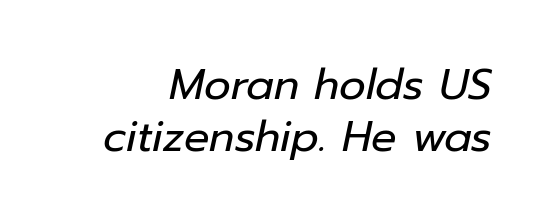
{"italic": "yes", "lean": "right", "slant_degrees": 12, "bold": "no", "weight": "regular", "width": "normal", "stroke_contrast": "low", "x_height": "medium", "monospaced": "no", "underline": "no", "line_spacing_ratio": 1.23, "letter_spacing": "normal", "letter_spacing_em": 0.0, "glyph_px": 42}
